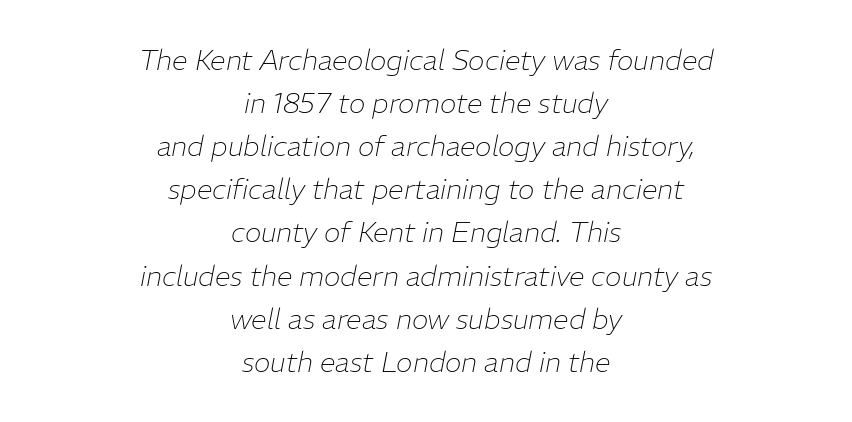
Q: Is the text bold? A: No.
Q: Is the text italic (slanted)? A: Yes, it leans right by about 11 degrees.
Q: Is the text underlined? A: No.
Q: How is the paragraph aligned? A: Centered.
Q: Is the spacing between letters normal or unusually wide? A: Normal.
Q: Is the spacing between lines tight, normal or loose? A: Normal.
Q: Width (condensed, normal, or wide)? A: Normal.
Q: Stroke contrast? A: Low.
Q: x-height? A: Medium.
Q: Monospaced? A: No.
